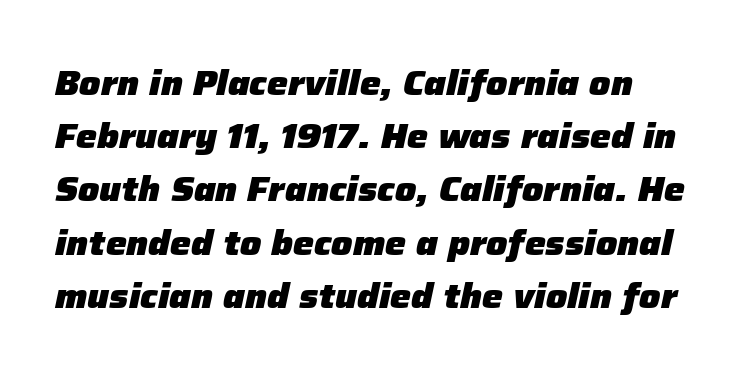
{"italic": "yes", "lean": "right", "slant_degrees": 12, "bold": "yes", "weight": "heavy", "width": "normal", "stroke_contrast": "low", "x_height": "medium", "monospaced": "no", "underline": "no", "line_spacing": "normal", "line_spacing_ratio": 1.52, "letter_spacing": "normal", "letter_spacing_em": 0.0, "glyph_px": 35}
